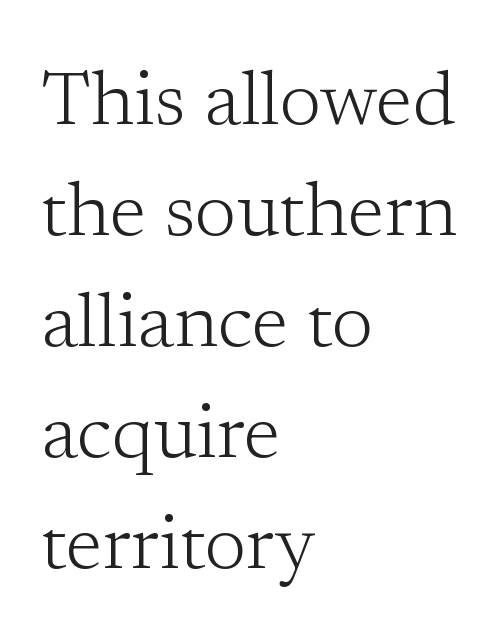
This sample keeps an unexceptional amount of space between lines. The typography opts for an upright posture over an oblique one. In terms of letterspacing, this is plain default setting. These lines are rendered in a variable-pitch font.
